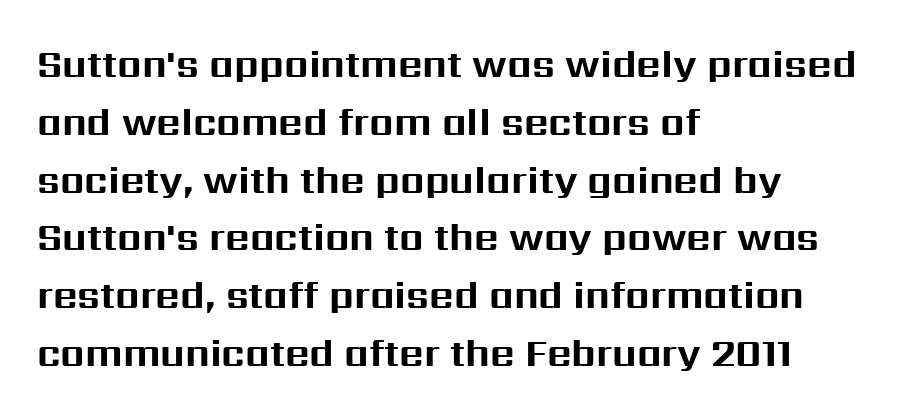
{"serif": "no", "italic": "no", "bold": "yes", "weight": "bold", "width": "normal", "stroke_contrast": "medium", "x_height": "medium", "monospaced": "no", "underline": "no", "align": "left", "line_spacing": "normal", "line_spacing_ratio": 1.52, "letter_spacing": "normal", "letter_spacing_em": 0.0, "glyph_px": 38}
